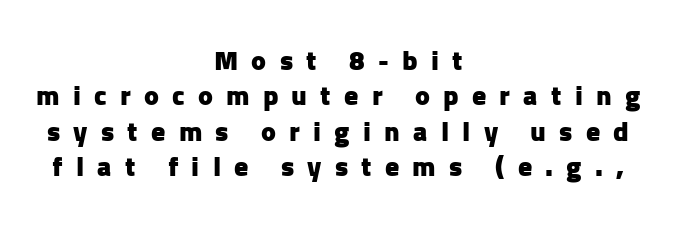
{"serif": "no", "italic": "no", "bold": "yes", "weight": "heavy", "width": "normal", "stroke_contrast": "low", "x_height": "medium", "monospaced": "no", "underline": "no", "align": "center", "line_spacing": "normal", "line_spacing_ratio": 1.26, "letter_spacing": "wide", "letter_spacing_em": 0.47, "glyph_px": 28}
